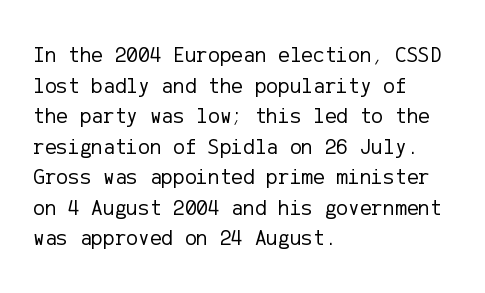
Q: Is the text bold? A: No.
Q: Is the text italic (slanted)? A: No, it is upright.
Q: Is the text underlined? A: No.
Q: How is the paragraph aligned? A: Left-aligned.
Q: Is the spacing between letters normal or unusually wide? A: Normal.
Q: Is the spacing between lines tight, normal or loose? A: Normal.
